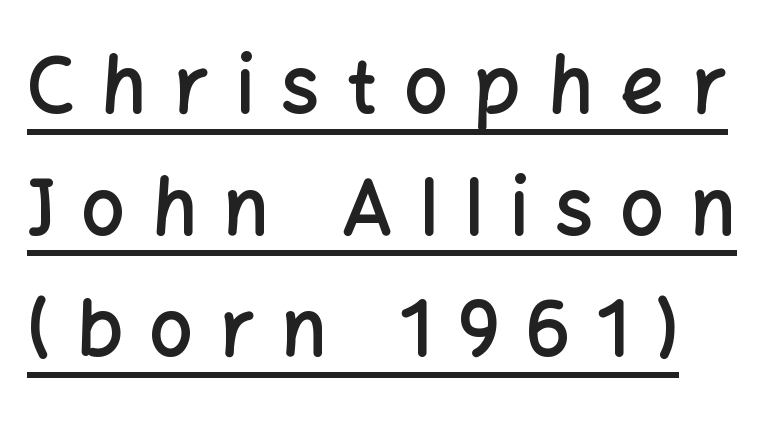
Q: Is the text bold? A: Semi-bold.
Q: Is the text italic (slanted)? A: No, it is upright.
Q: Is the typeface a serif or a sans-serif typeface? A: Sans-serif.
Q: Is the text underlined? A: Yes.
Q: Is the spacing between letters normal or unusually wide? A: Unusually wide.
Q: Is the spacing between lines tight, normal or loose? A: Normal.
Q: Width (condensed, normal, or wide)? A: Normal.
Q: Stroke contrast? A: Low.
Q: x-height? A: Medium.
Q: Monospaced? A: No.
